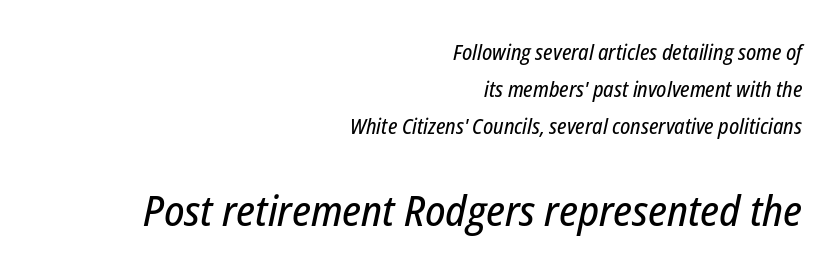
Leftover space on each line is placed entirely before the opening word. The passage shown is typed in a proportional face where columns would drift. Letter spacing: default. When letters slant like this, we call the style italic. Check under the words: just untouched page.
